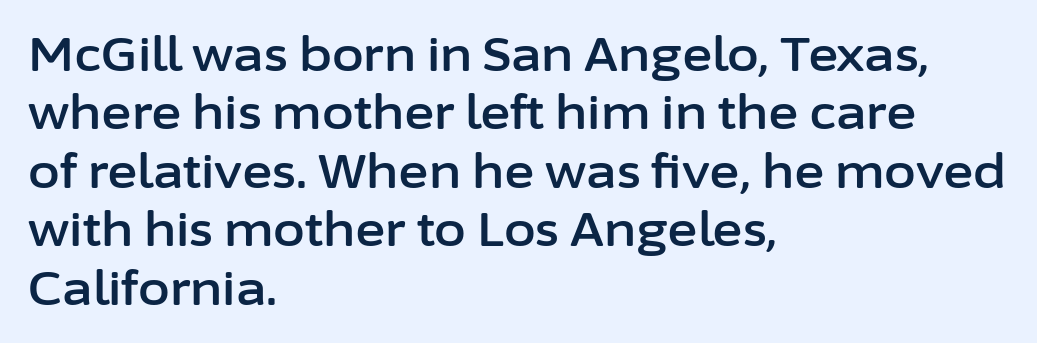
Q: Is the text italic (slanted)? A: No, it is upright.
Q: Is the typeface a serif or a sans-serif typeface? A: Sans-serif.
Q: Is the text underlined? A: No.
Q: How is the paragraph aligned? A: Left-aligned.
Q: Is the spacing between letters normal or unusually wide? A: Normal.
Q: Is the spacing between lines tight, normal or loose? A: Normal.
Q: Width (condensed, normal, or wide)? A: Normal.
Q: Stroke contrast? A: Low.
Q: x-height? A: Medium.
Q: Monospaced? A: No.
